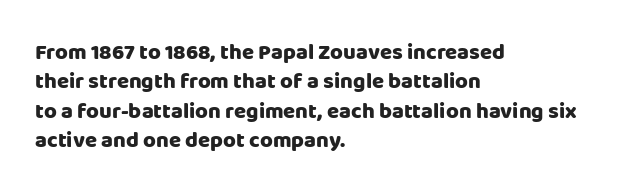
Q: Is the text bold? A: Yes.
Q: Is the text italic (slanted)? A: No, it is upright.
Q: Is the text underlined? A: No.
Q: How is the paragraph aligned? A: Left-aligned.
Q: Is the spacing between letters normal or unusually wide? A: Normal.
Q: Is the spacing between lines tight, normal or loose? A: Normal.
